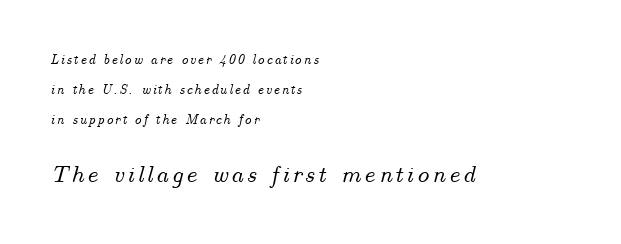
The image shows 25 px text type, italic (leaning right); set left-aligned, loose line spacing (2.13x), not underlined; the second (bottom) block is 1.79x larger.
